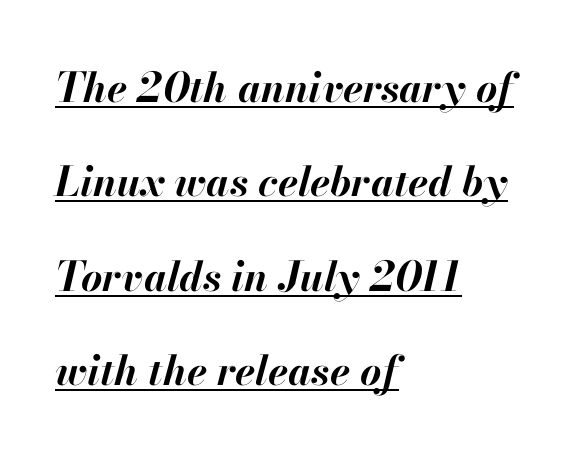
The image shows 41 px bold type, italic (leaning right); set left-aligned, loose line spacing (2.3x), normal letter spacing, underlined; high stroke contrast and a small x-height.
